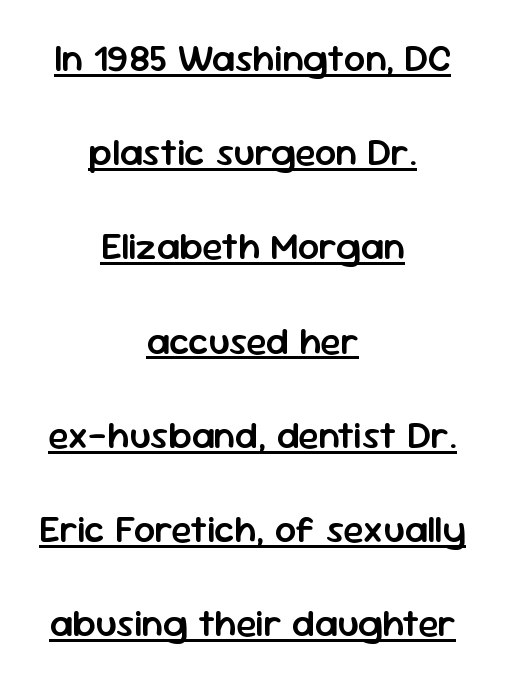
The image shows 38 px semibold sans-serif type, upright; set centered, loose line spacing (2.48x), normal letter spacing, underlined; low stroke contrast and a medium x-height.
